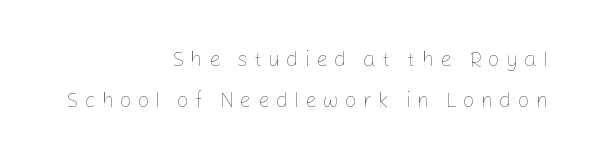
The image shows 21 px text type, upright; set right-aligned, loose line spacing (1.93x), unusually wide letter spacing (+0.28 em), not underlined.
